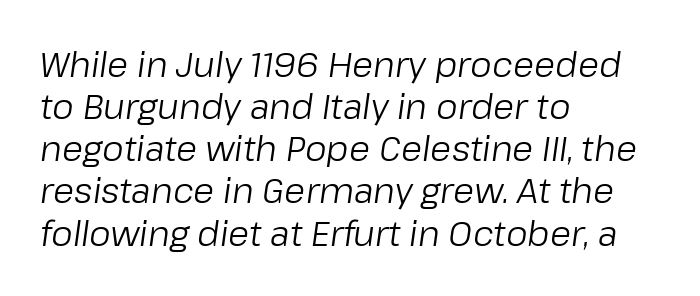
The image shows 34 px regular-weight type, italic (leaning right); set left-aligned, line spacing 1.24x, normal letter spacing, not underlined; low stroke contrast and a medium x-height.
